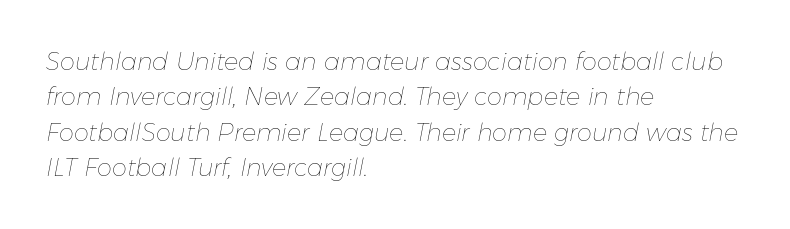
The image shows 24 px text type, italic (leaning right); set left-aligned, normal line spacing (1.47x), normal letter spacing, not underlined.
